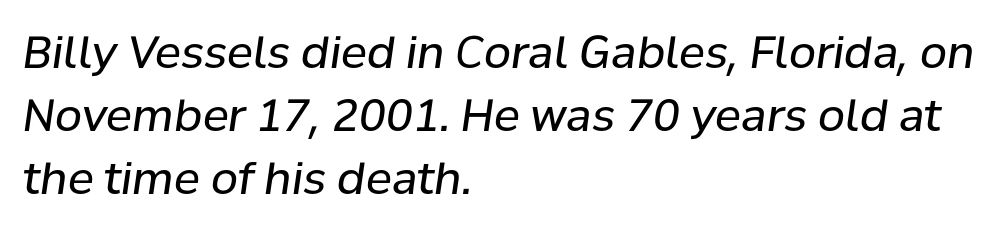
The horizontal fit of the characters is conventional and even. Is the type slanted? Yes — the strokes lean at a clear angle. In terms of leading, this rendering sits right in the middle. The cut favours lightness, reaching ordinary text weight at its darkest.
